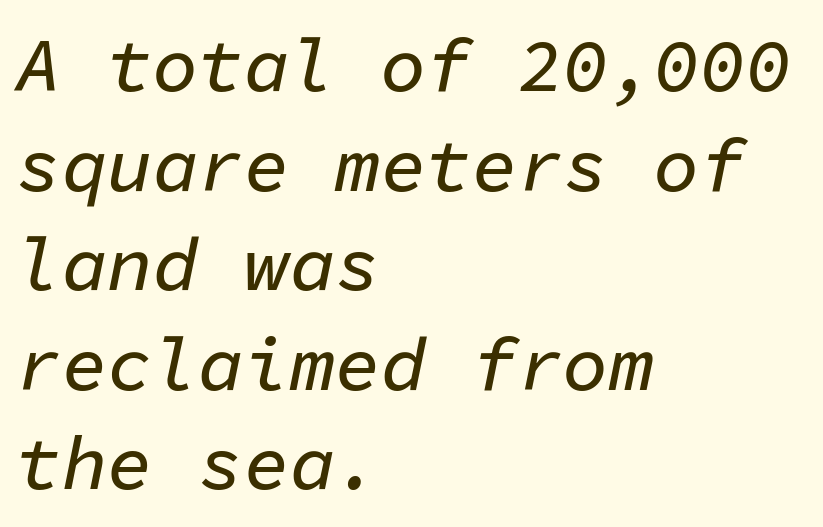
Q: Is the text italic (slanted)? A: Yes, it leans right by about 11 degrees.
Q: Is the text underlined? A: No.
Q: How is the paragraph aligned? A: Left-aligned.
Q: Is the spacing between letters normal or unusually wide? A: Normal.
Q: Is the spacing between lines tight, normal or loose? A: Normal.
Q: Width (condensed, normal, or wide)? A: Normal.
Q: Stroke contrast? A: Low.
Q: x-height? A: Medium.
Q: Monospaced? A: Yes.
